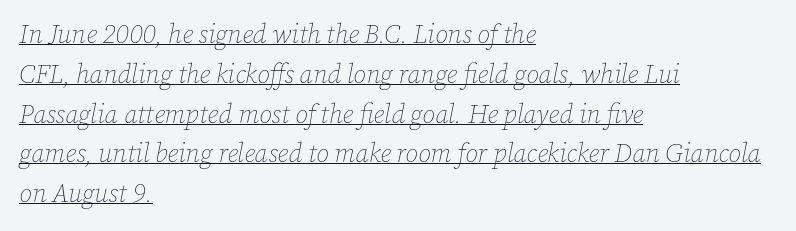
This is underlined copy, the kind a proofreader might mark for attention. Baseline-to-baseline distance is the conventional proportion of letter height. Line beginnings align vertically; line endings do not. In terms of posture, this sample is oblique. No heavy texture on the line: the type isn't bold.
